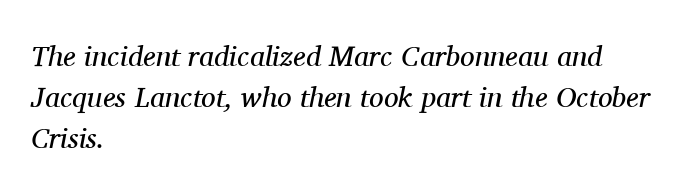
Q: Is the text bold? A: No.
Q: Is the text italic (slanted)? A: Yes, it leans right by about 11 degrees.
Q: Is the typeface a serif or a sans-serif typeface? A: Serif.
Q: Is the text underlined? A: No.
Q: How is the paragraph aligned? A: Left-aligned.
Q: Is the spacing between letters normal or unusually wide? A: Normal.
Q: Is the spacing between lines tight, normal or loose? A: Normal.
Q: Width (condensed, normal, or wide)? A: Normal.
Q: Stroke contrast? A: Medium.
Q: x-height? A: Medium.
Q: Monospaced? A: No.
